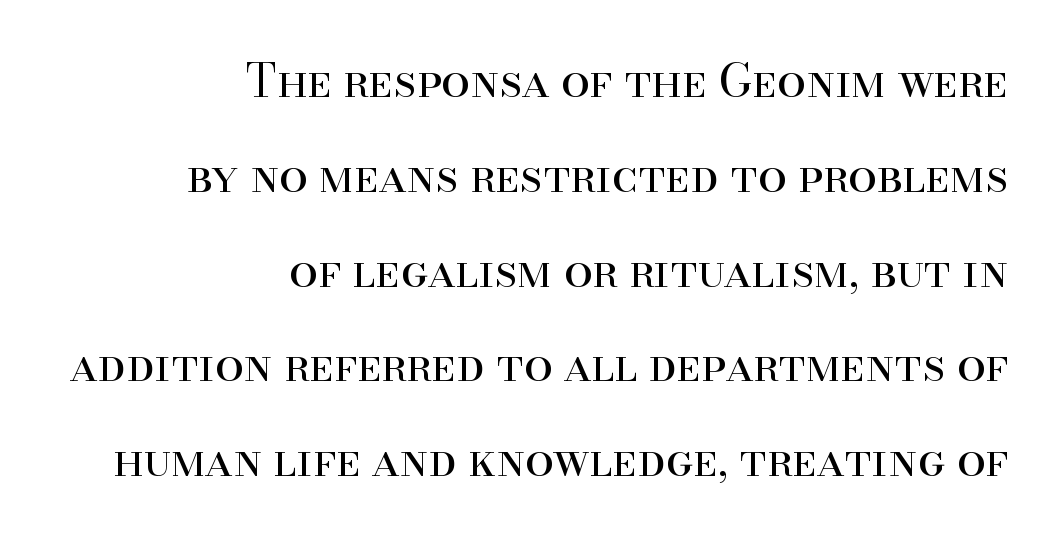
The image shows 46 px regular-weight serif type, upright; set right-aligned, loose line spacing (2.06x), normal letter spacing, not underlined; high stroke contrast and a small x-height.
